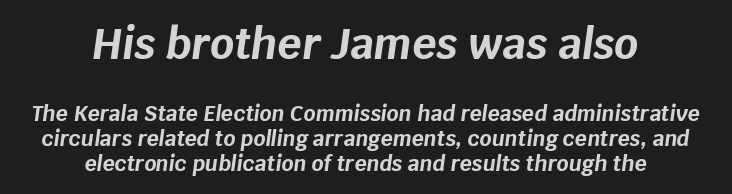
Q: Is the text bold? A: Yes.
Q: Is the text italic (slanted)? A: Yes, it leans right by about 8 degrees.
Q: Is the text underlined? A: No.
Q: How is the paragraph aligned? A: Centered.
Q: Is the spacing between letters normal or unusually wide? A: Normal.
Q: Which block of text is set in a larger size, the first (top) or the second (bottom)? A: The first (top) one.
Q: Width (condensed, normal, or wide)? A: Normal.
Q: Stroke contrast? A: Low.
Q: x-height? A: Large.
Q: Monospaced? A: No.
